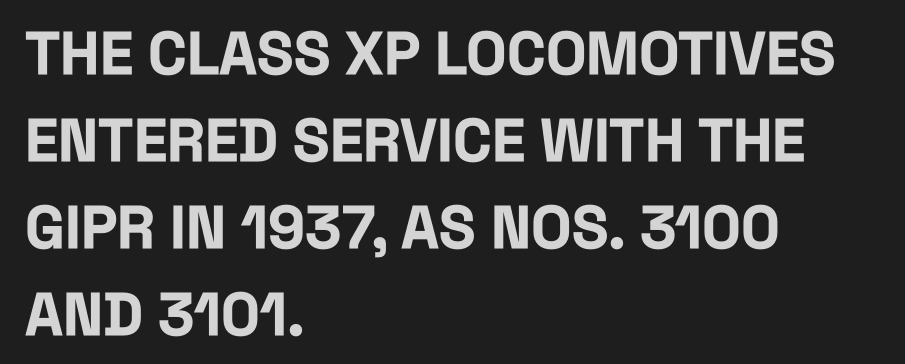
{"serif": "no", "italic": "no", "bold": "yes", "weight": "bold", "width": "condensed", "stroke_contrast": "low", "x_height": "large", "monospaced": "no", "underline": "no", "align": "left", "line_spacing": "normal", "line_spacing_ratio": 1.45, "letter_spacing": "normal", "letter_spacing_em": 0.0, "glyph_px": 60}
